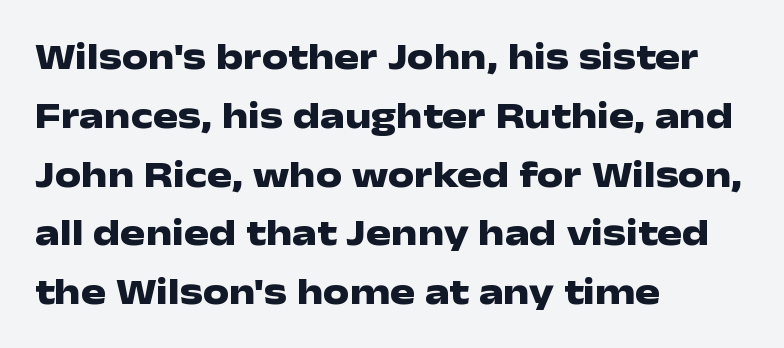
{"serif": "no", "italic": "no", "bold": "yes", "weight": "heavy", "width": "wide", "stroke_contrast": "low", "x_height": "medium", "monospaced": "no", "underline": "no", "align": "left", "line_spacing": "normal", "line_spacing_ratio": 1.59, "letter_spacing": "normal", "letter_spacing_em": 0.0, "glyph_px": 37}
